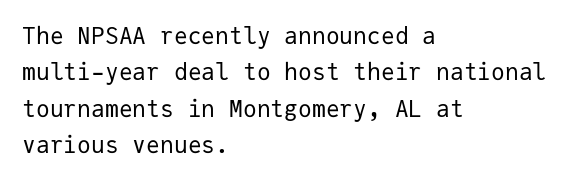
{"italic": "no", "bold": "no", "underline": "no", "align": "left", "line_spacing": "normal", "line_spacing_ratio": 1.58, "letter_spacing": "normal", "letter_spacing_em": 0.0, "glyph_px": 23}
